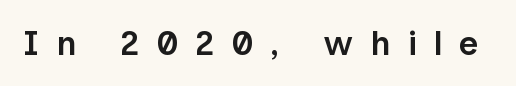
Q: Is the text bold? A: Semi-bold.
Q: Is the text italic (slanted)? A: No, it is upright.
Q: Is the typeface a serif or a sans-serif typeface? A: Sans-serif.
Q: Is the text underlined? A: No.
Q: Is the spacing between letters normal or unusually wide? A: Unusually wide.
Q: Width (condensed, normal, or wide)? A: Normal.
Q: Stroke contrast? A: Low.
Q: x-height? A: Medium.
Q: Monospaced? A: No.
